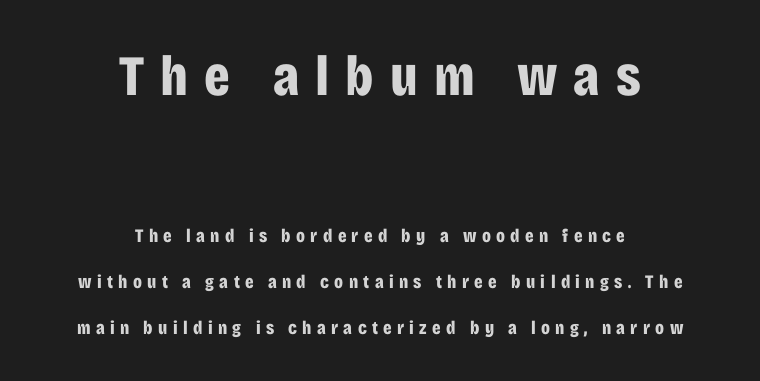
Q: Is the text bold? A: Yes.
Q: Is the text italic (slanted)? A: No, it is upright.
Q: Is the typeface a serif or a sans-serif typeface? A: Sans-serif.
Q: Is the text underlined? A: No.
Q: How is the paragraph aligned? A: Centered.
Q: Is the spacing between letters normal or unusually wide? A: Unusually wide.
Q: Is the spacing between lines tight, normal or loose? A: Loose.
Q: Which block of text is set in a larger size, the first (top) or the second (bottom)? A: The first (top) one.
Q: Width (condensed, normal, or wide)? A: Condensed.
Q: Stroke contrast? A: Low.
Q: x-height? A: Large.
Q: Monospaced? A: No.
